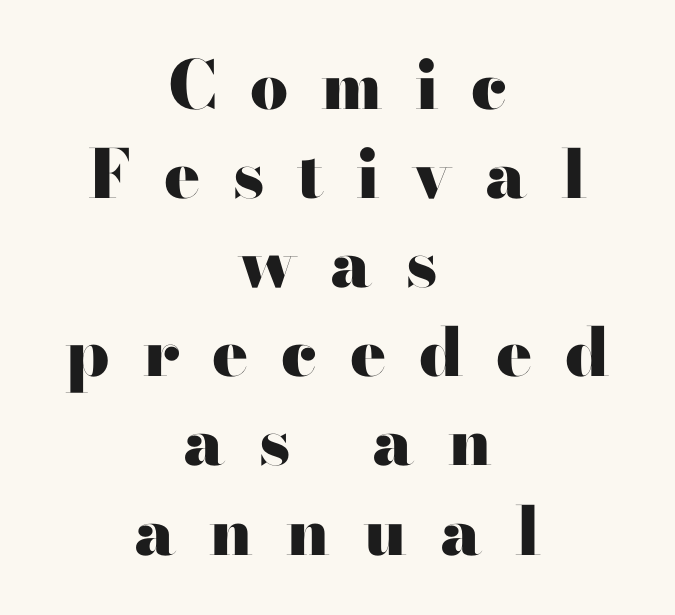
{"serif": "yes", "italic": "no", "bold": "yes", "weight": "heavy", "width": "wide", "stroke_contrast": "high", "x_height": "small", "monospaced": "no", "underline": "no", "align": "center", "line_spacing": "normal", "line_spacing_ratio": 1.33, "letter_spacing": "wide", "letter_spacing_em": 0.49, "glyph_px": 67}
